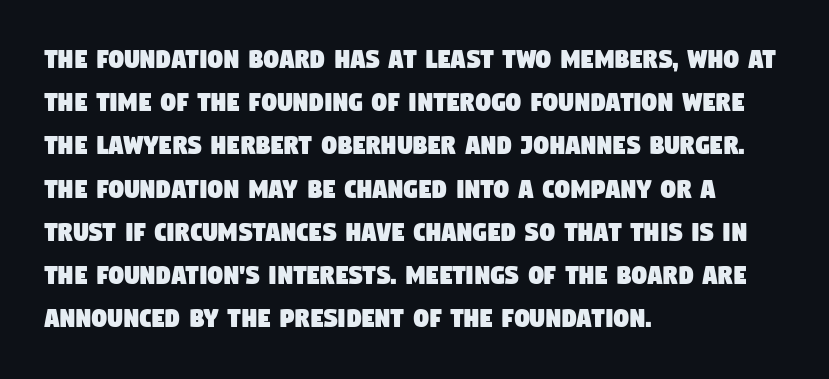
The image shows 30 px condensed sans-serif type; set left-aligned, normal line spacing (1.44x), normal letter spacing, not underlined; low stroke contrast and a large x-height.
